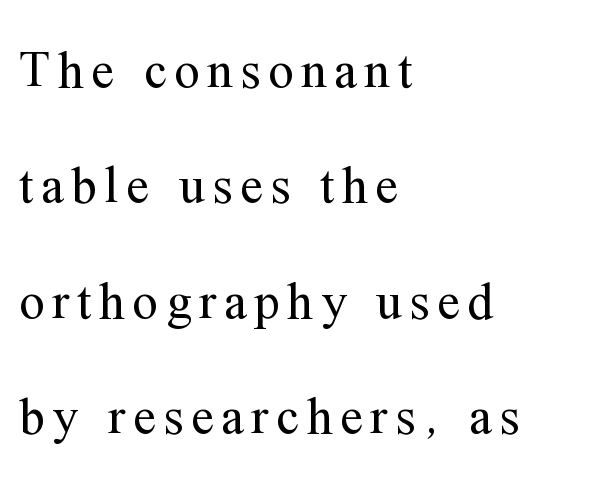
The image shows 51 px regular-weight serif type, upright; set left-aligned, loose line spacing (2.26x), not underlined; medium stroke contrast and a medium x-height.
